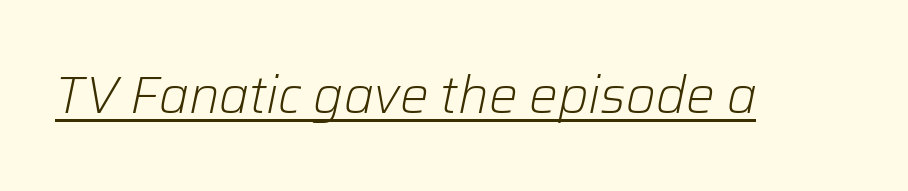
{"italic": "yes", "lean": "right", "slant_degrees": 12, "bold": "no", "weight": "light", "width": "normal", "stroke_contrast": "low", "x_height": "medium", "monospaced": "no", "underline": "yes", "letter_spacing": "normal", "letter_spacing_em": 0.0, "glyph_px": 51}
